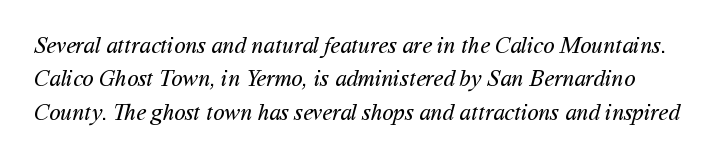
Q: Is the text bold? A: No.
Q: Is the text underlined? A: No.
Q: Is the spacing between letters normal or unusually wide? A: Normal.
Q: Is the spacing between lines tight, normal or loose? A: Normal.
